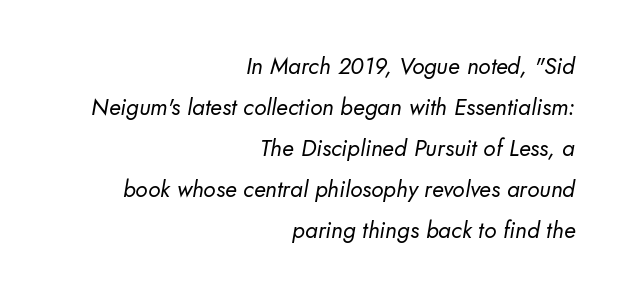
Q: Is the text bold? A: No.
Q: Is the text underlined? A: No.
Q: How is the paragraph aligned? A: Right-aligned.
Q: Is the spacing between letters normal or unusually wide? A: Normal.
